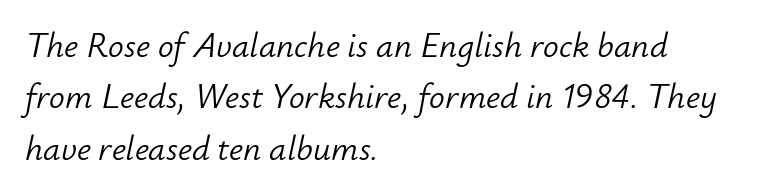
The image shows 35 px light type, italic (leaning right); set left-aligned, normal line spacing (1.47x), normal letter spacing, not underlined; low stroke contrast and a small x-height.
